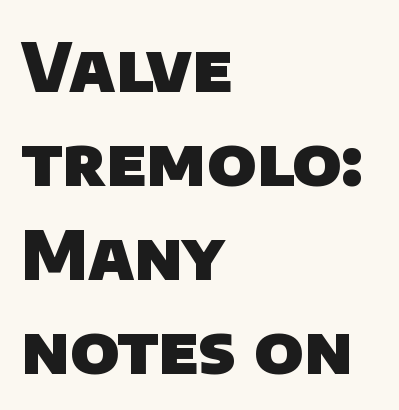
{"serif": "no", "bold": "yes", "weight": "heavy", "width": "normal", "stroke_contrast": "low", "x_height": "large", "monospaced": "no", "underline": "no", "align": "left", "line_spacing": "normal", "line_spacing_ratio": 1.38, "letter_spacing": "normal", "letter_spacing_em": 0.0, "glyph_px": 68}
